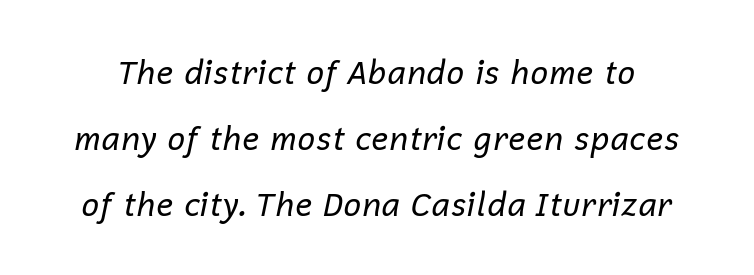
Q: Is the text bold? A: No.
Q: Is the text italic (slanted)? A: Yes, it leans right by about 12 degrees.
Q: Is the text underlined? A: No.
Q: Is the spacing between letters normal or unusually wide? A: Normal.
Q: Is the spacing between lines tight, normal or loose? A: Loose.
Q: Width (condensed, normal, or wide)? A: Normal.
Q: Stroke contrast? A: Low.
Q: x-height? A: Medium.
Q: Monospaced? A: No.
